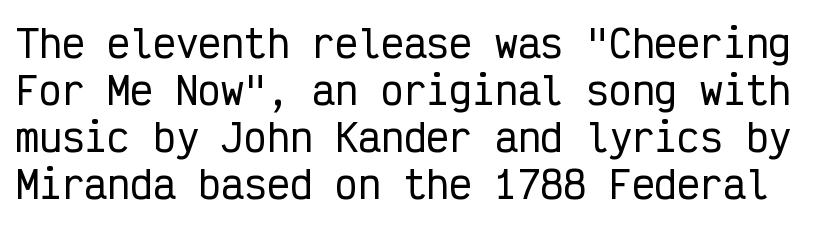
The image shows 38 px condensed sans-serif type, upright, monospaced; set line spacing 1.24x, normal letter spacing, not underlined; low stroke contrast and a medium x-height.
